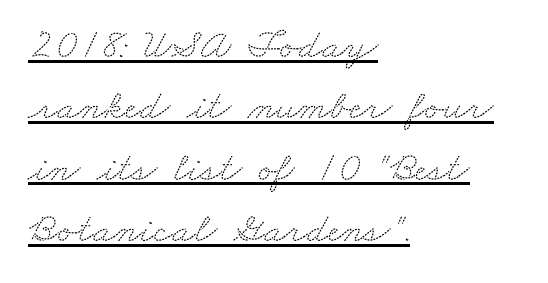
The rendering shows small feet on the letterforms — a serif design. Does extra space separate the letters? No, they use regular spacing. A typesetter would call this proportional, since set widths differ per character. This is underlined copy, the kind a proofreader might mark for attention. The passage shown stacks its lines at a standard gap.
